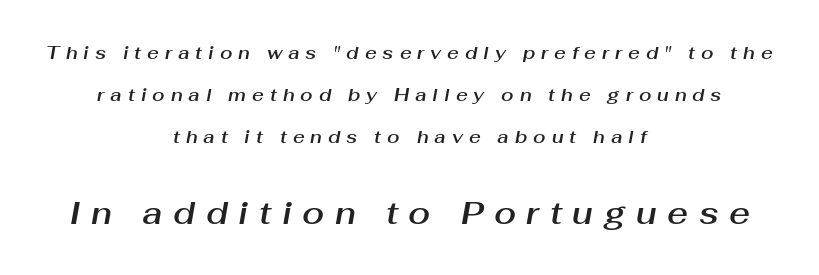
The passage shown leans; its letterforms are oblique. Is the lower block the larger one? Yes — the lower block carries the bigger type. Summary of vertical rhythm: relaxed, with wide interline spacing. The tracking jumps out immediately: characters are airy and widely separated.
